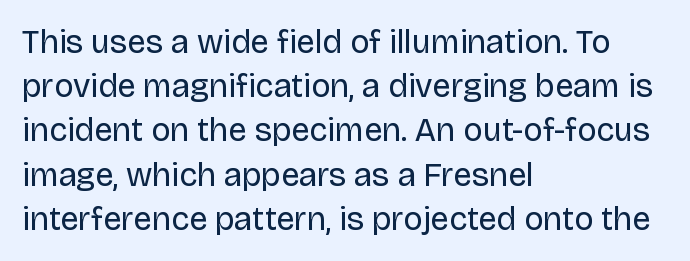
This sample uses an upright cut, with every glyph sitting square on the baseline. Short and long lines alike share a common starting point at left. Line spacing here is normal. Serifs: no, the terminals of the letterforms are clean. Check the space under the baseline: it is left empty.
